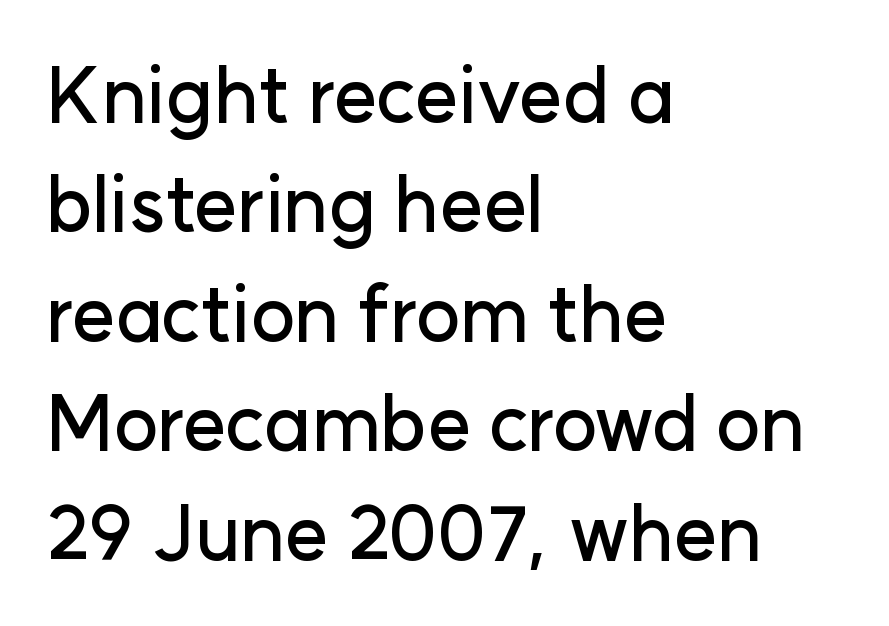
Q: Is the text italic (slanted)? A: No, it is upright.
Q: Is the typeface a serif or a sans-serif typeface? A: Sans-serif.
Q: Is the text underlined? A: No.
Q: How is the paragraph aligned? A: Left-aligned.
Q: Is the spacing between letters normal or unusually wide? A: Normal.
Q: Is the spacing between lines tight, normal or loose? A: Normal.
Q: Width (condensed, normal, or wide)? A: Normal.
Q: Stroke contrast? A: Low.
Q: x-height? A: Medium.
Q: Monospaced? A: No.
